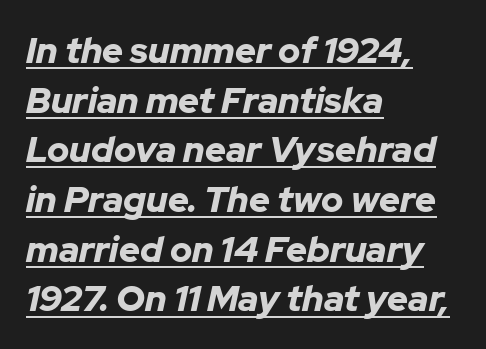
The image shows 36 px bold type, italic (leaning right); set left-aligned, normal line spacing (1.38x), normal letter spacing, underlined; low stroke contrast and a medium x-height.
